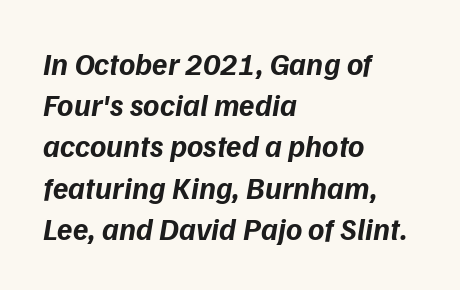
Q: Is the text bold? A: Yes.
Q: Is the text italic (slanted)? A: Yes, it leans right by about 9 degrees.
Q: Is the text underlined? A: No.
Q: How is the paragraph aligned? A: Left-aligned.
Q: Is the spacing between letters normal or unusually wide? A: Normal.
Q: Is the spacing between lines tight, normal or loose? A: Normal.
Q: Width (condensed, normal, or wide)? A: Normal.
Q: Stroke contrast? A: Low.
Q: x-height? A: Medium.
Q: Monospaced? A: No.
